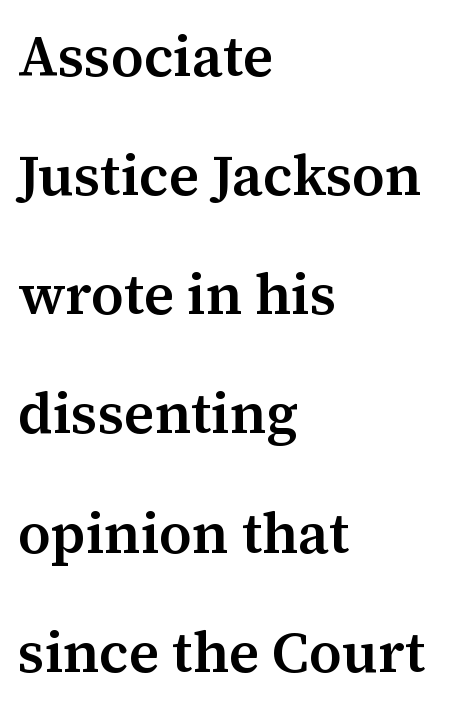
To sum up the face: it has serifs. Caption: semibold face, moderately heavy strokes. Each letter keeps its own natural width here, so spacing adapts to shape. Glance below the letters and you will spot only blank space. Is there much room between lines? Yes — plenty of vertical air separates them.
